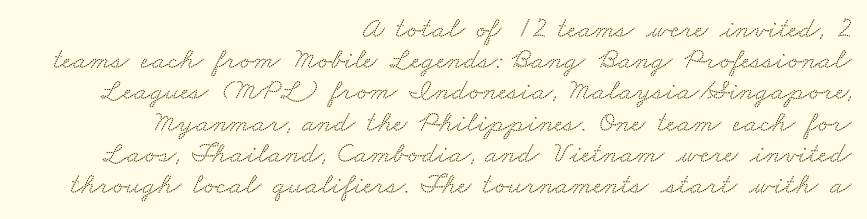
The image shows 30 px wide serif type; set right-aligned, tight line spacing (1.04x), normal letter spacing, not underlined; low stroke contrast and a small x-height.
